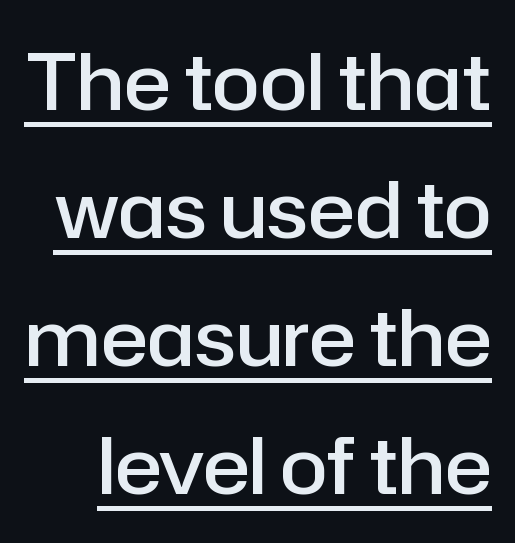
Q: Is the text bold? A: Semi-bold.
Q: Is the text italic (slanted)? A: No, it is upright.
Q: Is the typeface a serif or a sans-serif typeface? A: Sans-serif.
Q: Is the text underlined? A: Yes.
Q: Is the spacing between letters normal or unusually wide? A: Normal.
Q: Is the spacing between lines tight, normal or loose? A: Normal.
Q: Width (condensed, normal, or wide)? A: Normal.
Q: Stroke contrast? A: Low.
Q: x-height? A: Medium.
Q: Monospaced? A: No.
